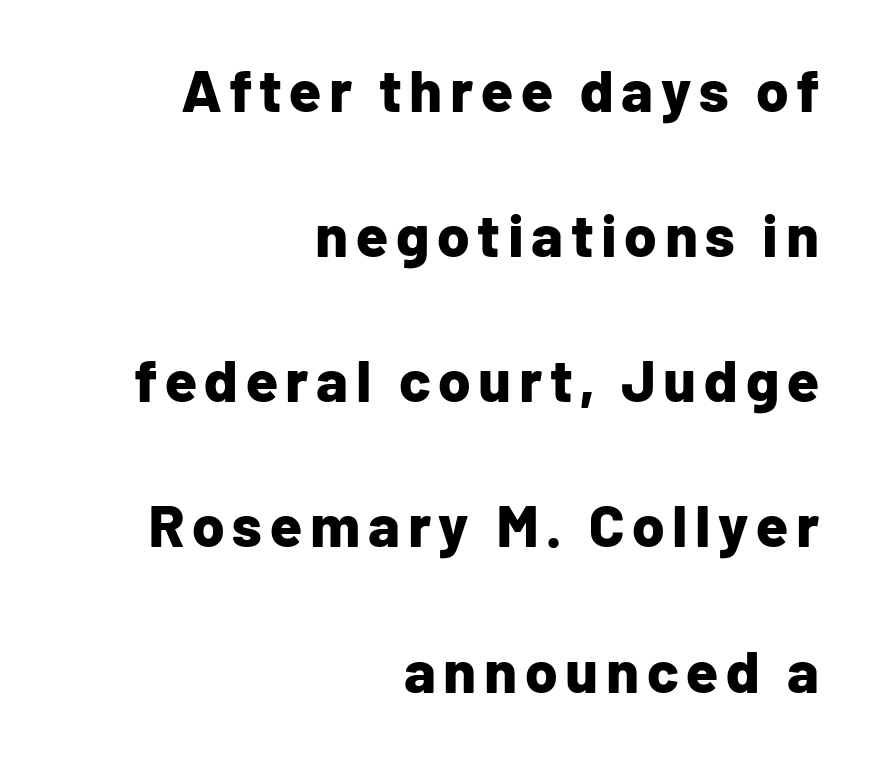
Q: Is the text bold? A: Yes.
Q: Is the text italic (slanted)? A: No, it is upright.
Q: Is the typeface a serif or a sans-serif typeface? A: Sans-serif.
Q: Is the text underlined? A: No.
Q: How is the paragraph aligned? A: Right-aligned.
Q: Is the spacing between lines tight, normal or loose? A: Loose.
Q: Width (condensed, normal, or wide)? A: Normal.
Q: Stroke contrast? A: Low.
Q: x-height? A: Medium.
Q: Monospaced? A: No.
